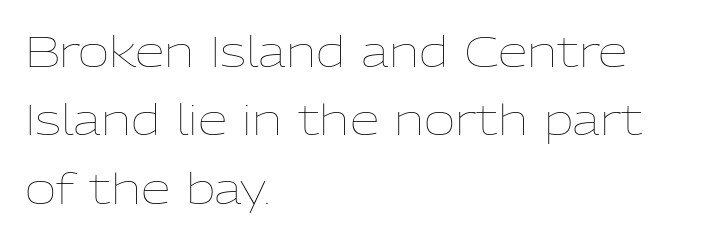
Q: Is the text bold? A: No.
Q: Is the text italic (slanted)? A: No, it is upright.
Q: Is the text underlined? A: No.
Q: How is the paragraph aligned? A: Left-aligned.
Q: Is the spacing between letters normal or unusually wide? A: Normal.
Q: Is the spacing between lines tight, normal or loose? A: Normal.
Q: Width (condensed, normal, or wide)? A: Normal.
Q: Stroke contrast? A: Low.
Q: x-height? A: Medium.
Q: Monospaced? A: No.
